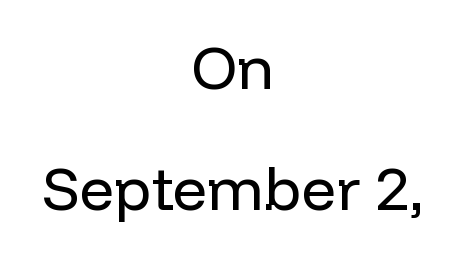
Q: Is the text bold? A: No.
Q: Is the text italic (slanted)? A: No, it is upright.
Q: Is the typeface a serif or a sans-serif typeface? A: Sans-serif.
Q: Is the text underlined? A: No.
Q: How is the paragraph aligned? A: Centered.
Q: Is the spacing between letters normal or unusually wide? A: Normal.
Q: Is the spacing between lines tight, normal or loose? A: Loose.
Q: Width (condensed, normal, or wide)? A: Normal.
Q: Stroke contrast? A: Low.
Q: x-height? A: Medium.
Q: Monospaced? A: No.
